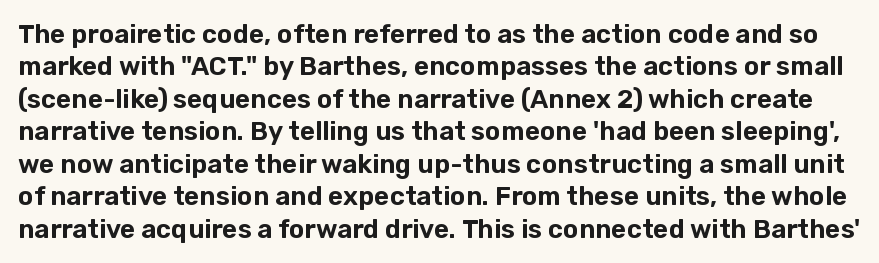
Just letters on the line, the space beneath them empty. Default kerning and tracking; the words read as compact shapes. These lines sit exactly where default settings would place them. This sample uses an upright cut, with every glyph sitting square on the baseline.
